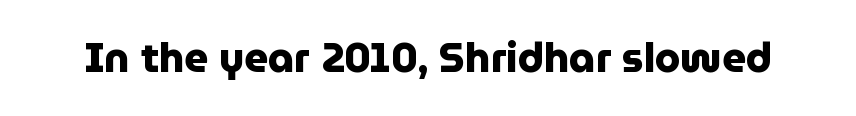
{"serif": "no", "italic": "no", "bold": "yes", "weight": "heavy", "width": "normal", "stroke_contrast": "low", "x_height": "medium", "monospaced": "no", "underline": "no", "letter_spacing": "normal", "letter_spacing_em": 0.0, "glyph_px": 41}
